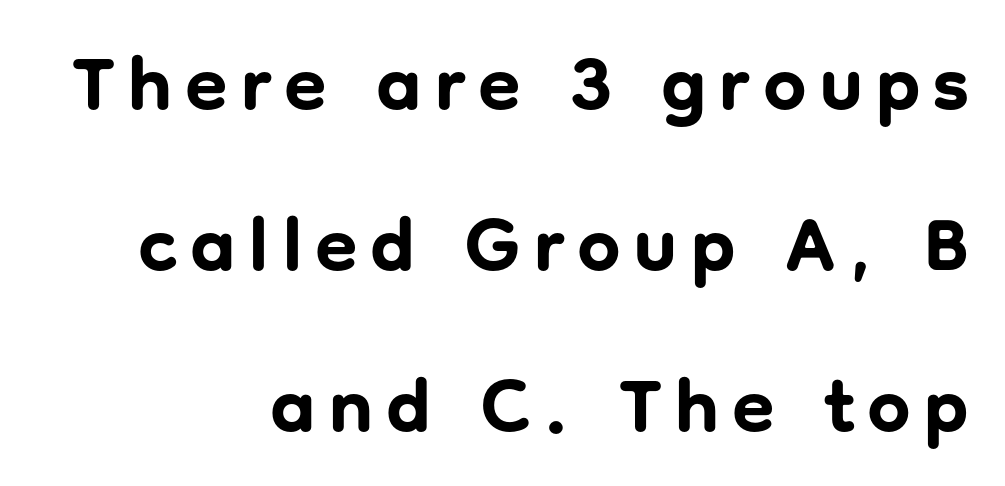
{"serif": "no", "italic": "no", "bold": "yes", "weight": "bold", "width": "normal", "stroke_contrast": "low", "x_height": "medium", "monospaced": "no", "underline": "no", "align": "right", "line_spacing": "loose", "line_spacing_ratio": 2.09, "glyph_px": 77}
